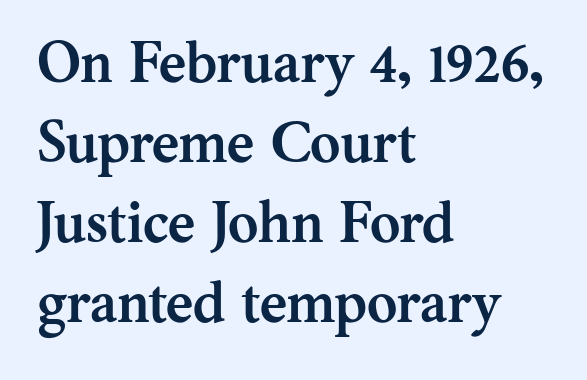
{"serif": "yes", "italic": "no", "bold": "yes", "weight": "semibold", "width": "normal", "stroke_contrast": "medium", "x_height": "medium", "monospaced": "no", "underline": "no", "align": "left", "line_spacing": "normal", "line_spacing_ratio": 1.38, "letter_spacing": "normal", "letter_spacing_em": 0.0, "glyph_px": 58}
